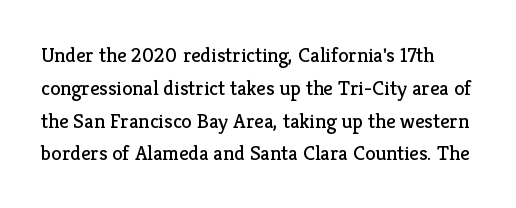
{"italic": "no", "bold": "no", "underline": "no", "line_spacing": "normal", "line_spacing_ratio": 1.56, "letter_spacing": "normal", "letter_spacing_em": 0.0, "glyph_px": 21}
